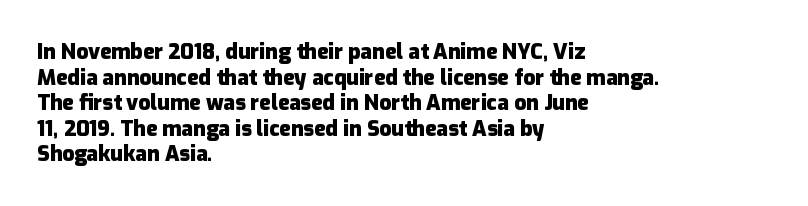
Is there any slant? The stems are plumb. The zone under the glyphs is completely vacant. Caption: bold face, heavy strokes. Each word holds together tightly as a unit, with standard inter-letter gaps. Does the copy run flush right? No — it runs flush left.
